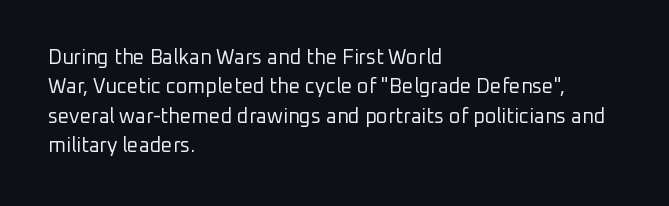
{"italic": "no", "bold": "no", "underline": "no", "align": "left", "line_spacing": "normal", "line_spacing_ratio": 1.47, "letter_spacing": "normal", "letter_spacing_em": 0.0, "glyph_px": 20}
